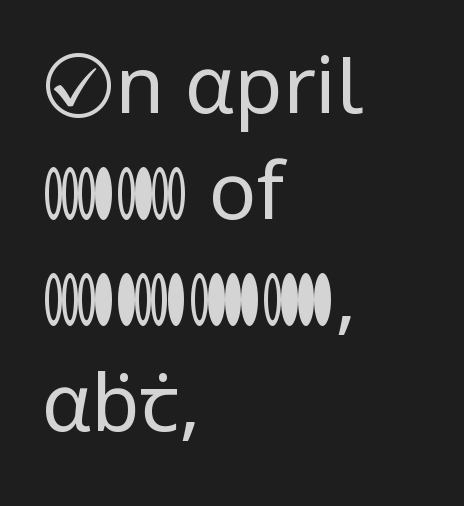
The image shows 79 px regular-weight sans-serif type, upright; set left-aligned, normal line spacing (1.34x), normal letter spacing, not underlined; low stroke contrast and a medium x-height.
